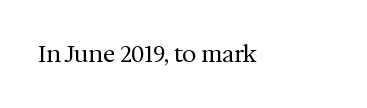
The image shows 23 px text type, upright; set normal letter spacing, not underlined.
